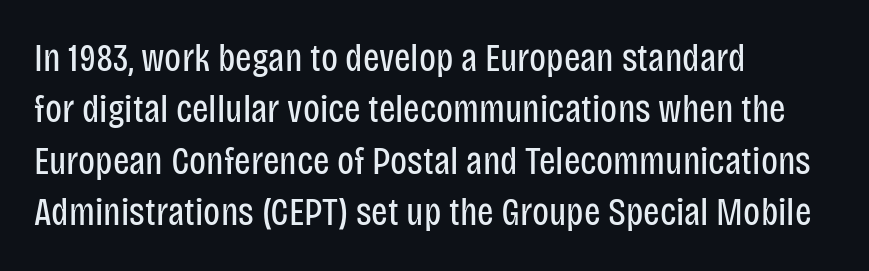
{"serif": "no", "italic": "no", "bold": "no", "weight": "regular", "width": "condensed", "stroke_contrast": "low", "x_height": "large", "monospaced": "no", "underline": "no", "align": "left", "line_spacing": "normal", "line_spacing_ratio": 1.32, "letter_spacing": "normal", "letter_spacing_em": 0.0, "glyph_px": 39}
